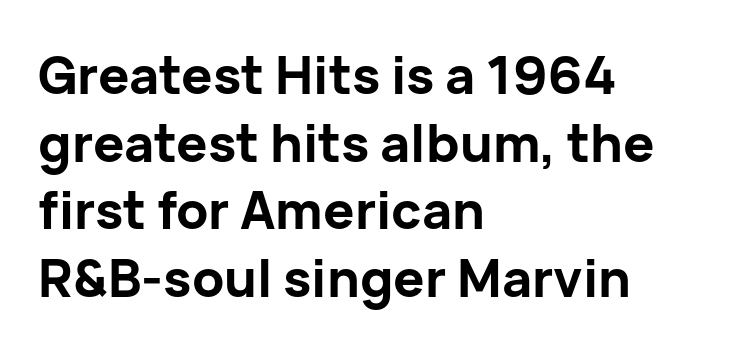
Q: Is the text bold? A: Yes.
Q: Is the text italic (slanted)? A: No, it is upright.
Q: Is the typeface a serif or a sans-serif typeface? A: Sans-serif.
Q: Is the text underlined? A: No.
Q: How is the paragraph aligned? A: Left-aligned.
Q: Is the spacing between letters normal or unusually wide? A: Normal.
Q: Is the spacing between lines tight, normal or loose? A: Normal.
Q: Width (condensed, normal, or wide)? A: Normal.
Q: Stroke contrast? A: Low.
Q: x-height? A: Medium.
Q: Monospaced? A: No.
